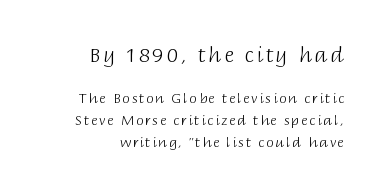
Is the lower block the larger one? No — the upper block carries the bigger type. The ragged edge is on the left, which tells us the setting is flush right. Descender tails drop into unmarked territory. Letters have the restrained weight of plain body copy at most.
